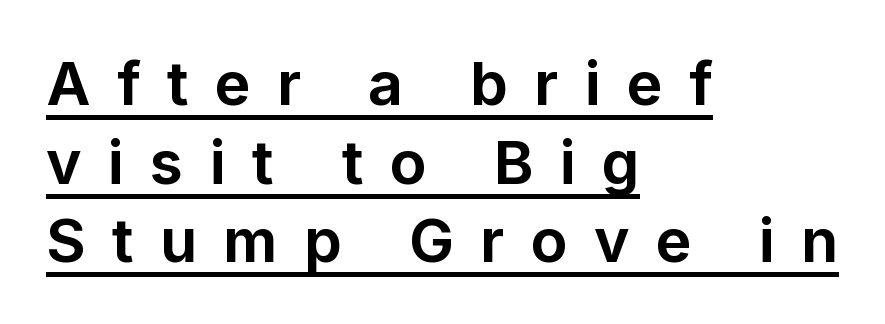
Q: Is the text bold? A: Yes.
Q: Is the text italic (slanted)? A: No, it is upright.
Q: Is the typeface a serif or a sans-serif typeface? A: Sans-serif.
Q: Is the text underlined? A: Yes.
Q: How is the paragraph aligned? A: Left-aligned.
Q: Is the spacing between letters normal or unusually wide? A: Unusually wide.
Q: Is the spacing between lines tight, normal or loose? A: Normal.
Q: Width (condensed, normal, or wide)? A: Normal.
Q: Stroke contrast? A: Low.
Q: x-height? A: Medium.
Q: Monospaced? A: No.
